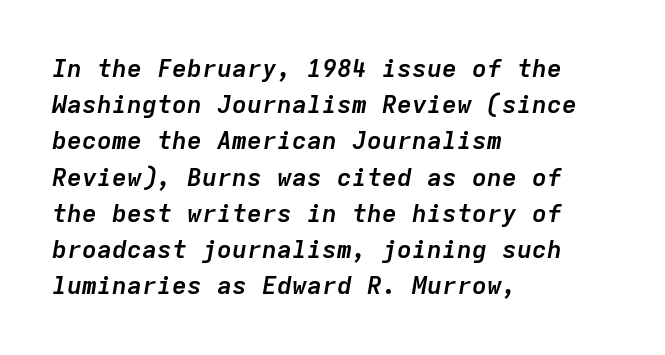
Spacing between characters is what you'd get straight out of the box. The string is rendered with underlining switched off. The lines in this sample share a left origin and differ only in where they stop. Weight check: bold — yes, fully. The letters are slanted; this is an italic face.
